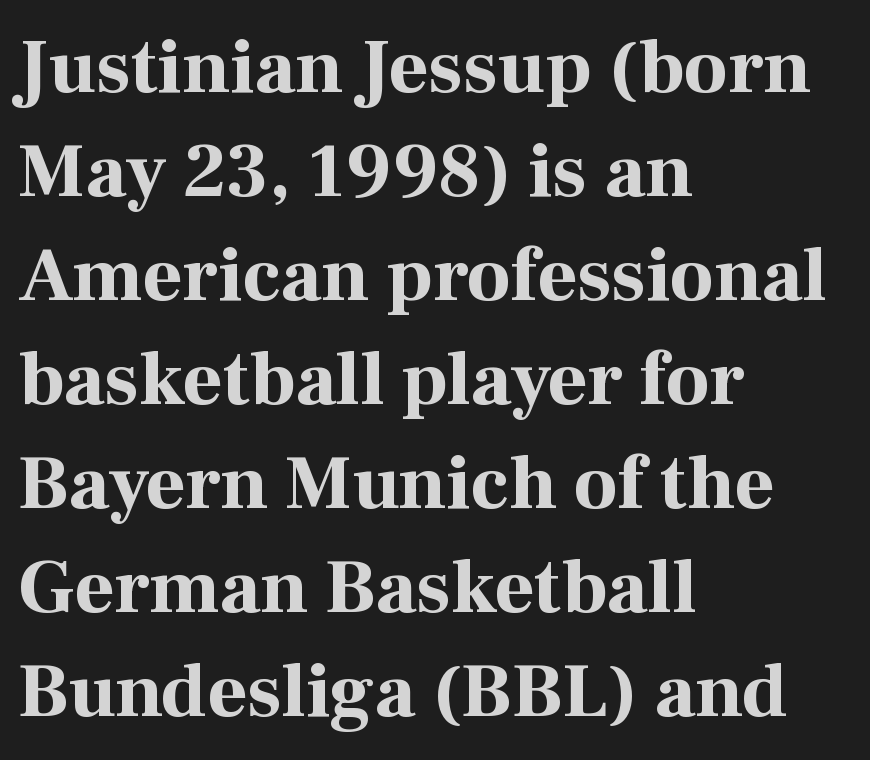
The horizontal fit of the characters is conventional and even. The lines sit at an ordinary, default distance from one another. Has an underline been added? It has not. The face used here is proportionally spaced, like ordinary book or web type.
